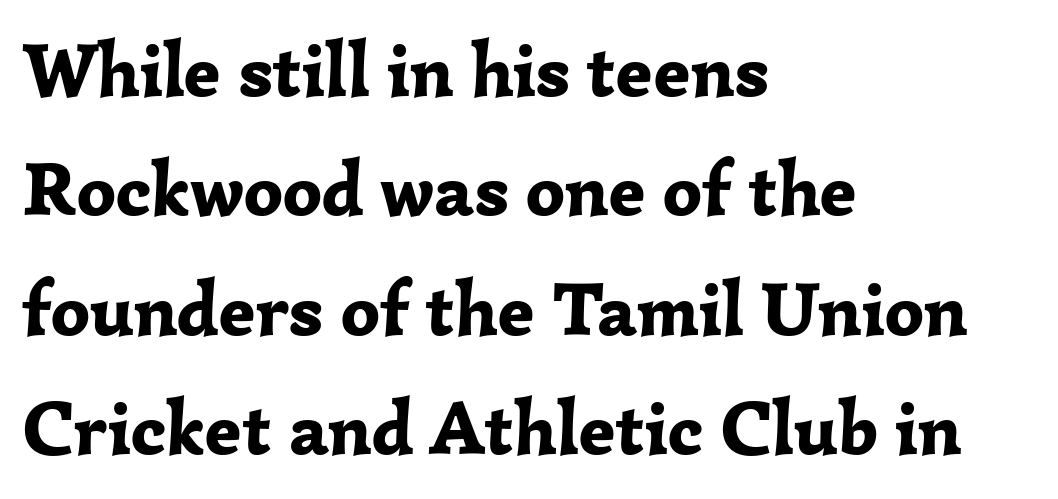
The image shows 76 px bold serif type, upright; set left-aligned, normal line spacing (1.57x), normal letter spacing, not underlined; low stroke contrast and a medium x-height.
